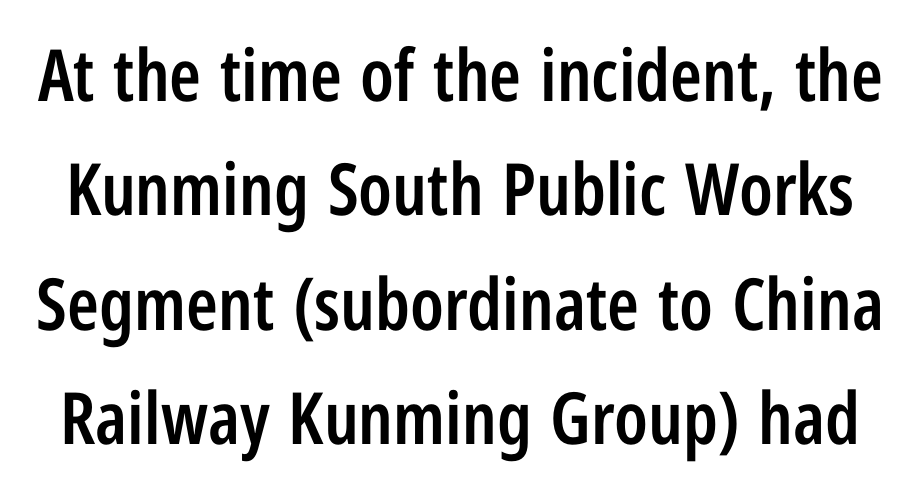
Q: Is the text bold? A: Semi-bold.
Q: Is the text italic (slanted)? A: No, it is upright.
Q: Is the typeface a serif or a sans-serif typeface? A: Sans-serif.
Q: Is the text underlined? A: No.
Q: Is the spacing between letters normal or unusually wide? A: Normal.
Q: Is the spacing between lines tight, normal or loose? A: Normal.
Q: Width (condensed, normal, or wide)? A: Condensed.
Q: Stroke contrast? A: Low.
Q: x-height? A: Medium.
Q: Monospaced? A: No.
